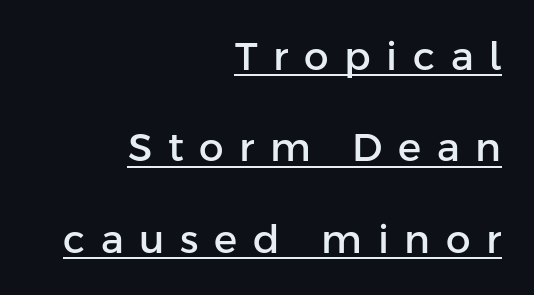
Q: Is the text italic (slanted)? A: No, it is upright.
Q: Is the typeface a serif or a sans-serif typeface? A: Sans-serif.
Q: Is the text underlined? A: Yes.
Q: How is the paragraph aligned? A: Right-aligned.
Q: Is the spacing between letters normal or unusually wide? A: Unusually wide.
Q: Is the spacing between lines tight, normal or loose? A: Loose.
Q: Width (condensed, normal, or wide)? A: Normal.
Q: Stroke contrast? A: Low.
Q: x-height? A: Medium.
Q: Monospaced? A: No.
